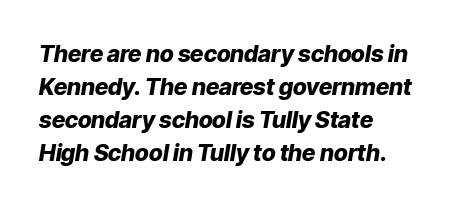
The image shows 23 px bold type, italic (leaning right); set left-aligned, normal line spacing (1.43x), normal letter spacing, not underlined.
